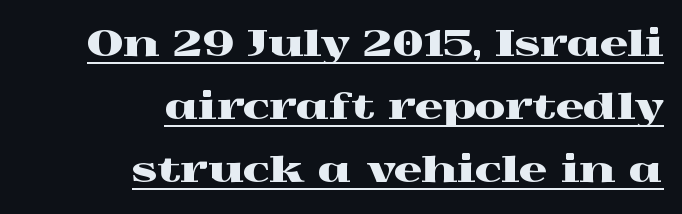
Q: Is the text italic (slanted)? A: No, it is upright.
Q: Is the typeface a serif or a sans-serif typeface? A: Serif.
Q: Is the text underlined? A: Yes.
Q: How is the paragraph aligned? A: Right-aligned.
Q: Is the spacing between letters normal or unusually wide? A: Normal.
Q: Width (condensed, normal, or wide)? A: Wide.
Q: x-height? A: Medium.
Q: Monospaced? A: No.
